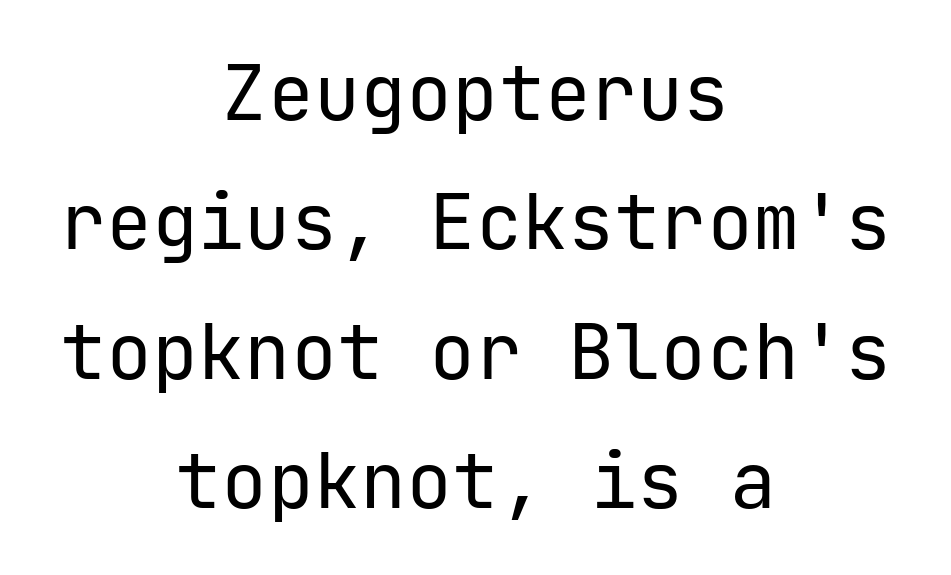
The rendering uses a moderate line-height, typical for paragraphs. The font is comparable to plain body text, perhaps lighter. Caption: standard tracking, unaltered. The rendering shows plain stroke endings on the letterforms — a sans-serif design.
